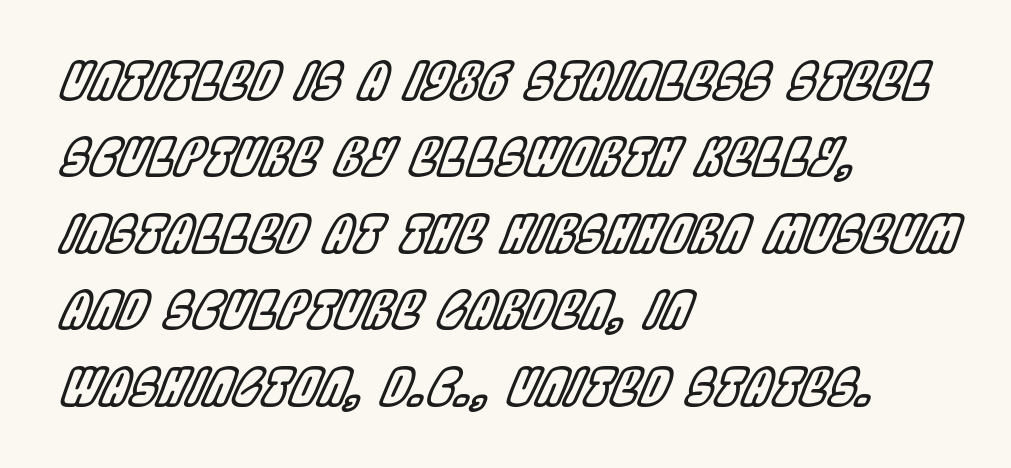
{"italic": "yes", "lean": "right", "slant_degrees": 22, "width": "condensed", "x_height": "large", "monospaced": "no", "underline": "no", "align": "left", "line_spacing": "normal", "line_spacing_ratio": 1.5, "letter_spacing": "normal", "letter_spacing_em": 0.0, "glyph_px": 51}
